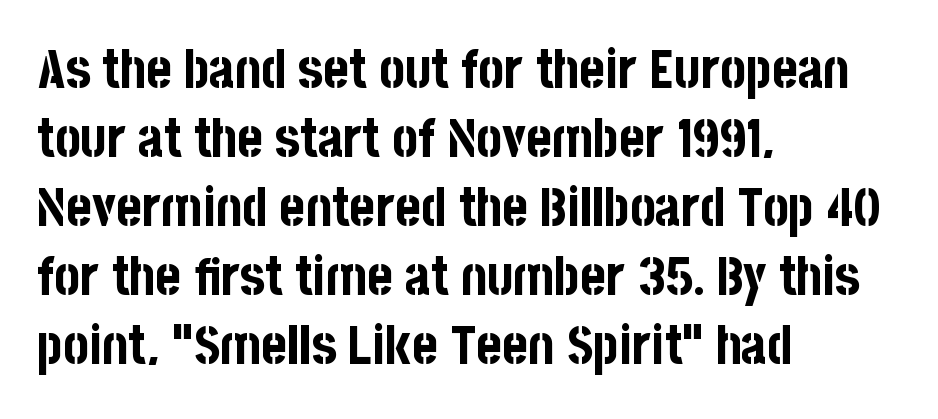
Q: Is the text bold? A: Yes.
Q: Is the text italic (slanted)? A: No, it is upright.
Q: Is the typeface a serif or a sans-serif typeface? A: Sans-serif.
Q: Is the text underlined? A: No.
Q: How is the paragraph aligned? A: Left-aligned.
Q: Is the spacing between letters normal or unusually wide? A: Normal.
Q: Is the spacing between lines tight, normal or loose? A: Normal.
Q: Width (condensed, normal, or wide)? A: Condensed.
Q: Stroke contrast? A: Low.
Q: x-height? A: Large.
Q: Monospaced? A: No.
